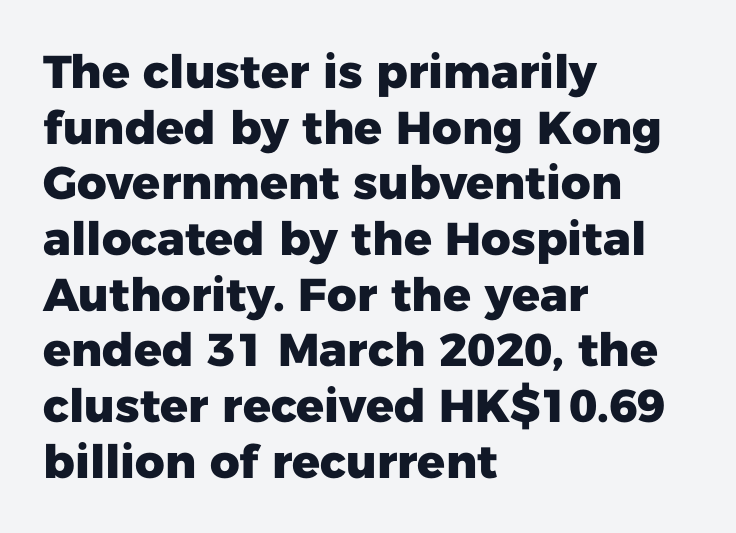
{"serif": "no", "italic": "no", "bold": "yes", "weight": "heavy", "width": "normal", "stroke_contrast": "low", "x_height": "medium", "monospaced": "no", "underline": "no", "align": "left", "line_spacing_ratio": 1.21, "letter_spacing": "normal", "letter_spacing_em": 0.0, "glyph_px": 46}
